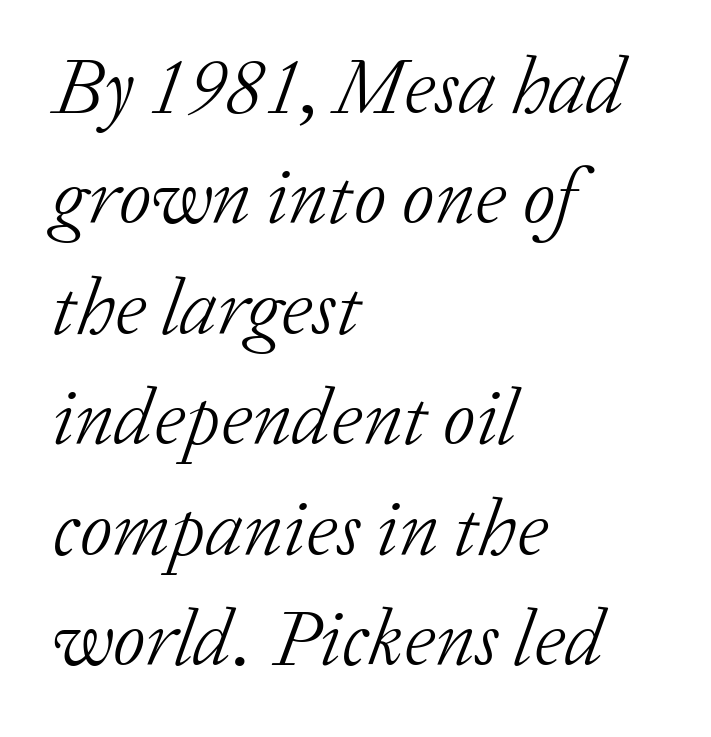
Beneath every word, the page is bare. The tracking reads as untouched default to a designer's eye. Honestly, the row spacing looks completely unremarkable. The paragraph has a hard left edge and a soft right edge. Observe the serifs anchoring each vertical stroke in this sample. A typesetter would mark this as italic.
